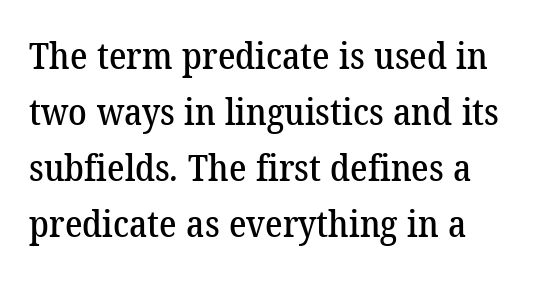
Proportional: the letters do not fall into vertical columns. You can tell from the footed stems that serif type was used. No word sits above an underline. The horizontal fit of the characters is conventional and even. Reading down the column, the eye jumps a familiar distance to each next line.
